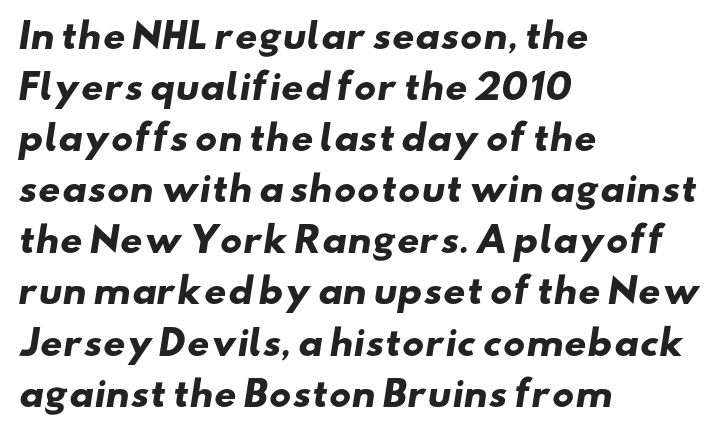
Each row of text sits above clean, open space. The letters are bold, with thick, heavy strokes. All the whitespace from short lines collects on the right. Does the leading feel generous? No, just average. Between one letter and the next there's only the usual sliver of space.
